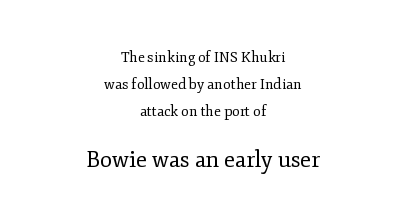
Q: Is the text bold? A: No.
Q: Is the text italic (slanted)? A: No, it is upright.
Q: Is the text underlined? A: No.
Q: How is the paragraph aligned? A: Centered.
Q: Is the spacing between letters normal or unusually wide? A: Normal.
Q: Is the spacing between lines tight, normal or loose? A: Loose.
Q: Which block of text is set in a larger size, the first (top) or the second (bottom)? A: The second (bottom) one.
